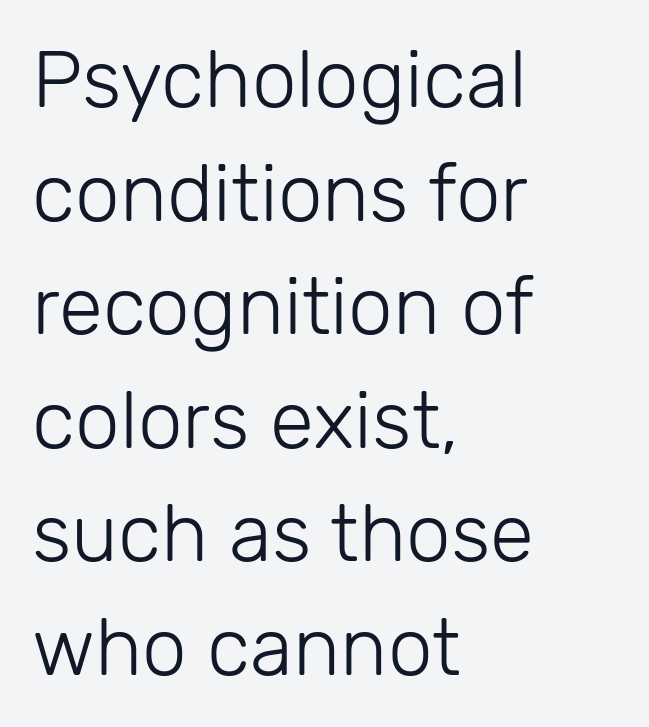
The image shows 80 px light sans-serif type, upright; set left-aligned, normal line spacing (1.42x), normal letter spacing, not underlined; low stroke contrast and a medium x-height.
